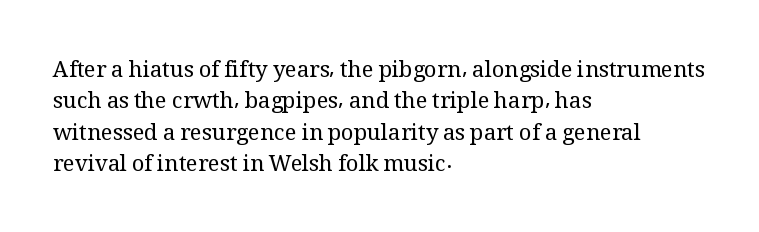
{"italic": "no", "bold": "no", "underline": "no", "align": "left", "line_spacing": "normal", "line_spacing_ratio": 1.43, "letter_spacing": "normal", "letter_spacing_em": 0.0, "glyph_px": 22}
